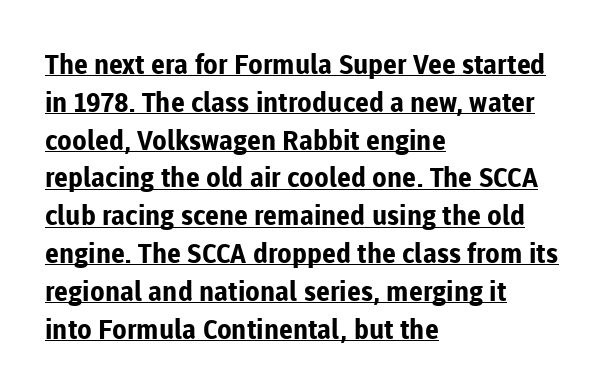
{"italic": "no", "bold": "yes", "underline": "yes", "align": "left", "line_spacing": "normal", "line_spacing_ratio": 1.4, "letter_spacing": "normal", "letter_spacing_em": 0.0, "glyph_px": 27}
